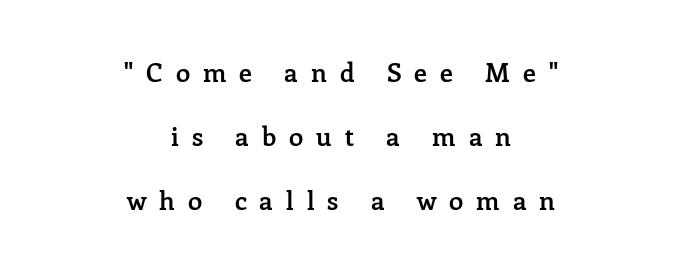
{"italic": "no", "bold": "semi", "underline": "no", "align": "center", "line_spacing": "loose", "line_spacing_ratio": 2.46, "letter_spacing": "wide", "letter_spacing_em": 0.5, "glyph_px": 26}
